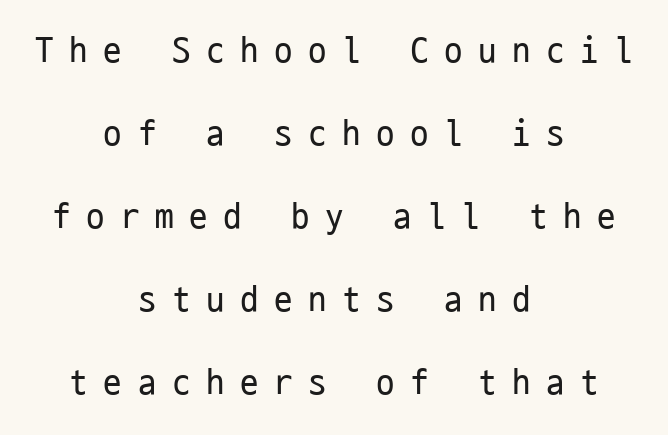
Q: Is the text bold? A: No.
Q: Is the text italic (slanted)? A: No, it is upright.
Q: Is the typeface a serif or a sans-serif typeface? A: Sans-serif.
Q: Is the text underlined? A: No.
Q: How is the paragraph aligned? A: Centered.
Q: Is the spacing between letters normal or unusually wide? A: Unusually wide.
Q: Is the spacing between lines tight, normal or loose? A: Loose.
Q: Width (condensed, normal, or wide)? A: Condensed.
Q: Stroke contrast? A: Low.
Q: x-height? A: Medium.
Q: Monospaced? A: Yes.
